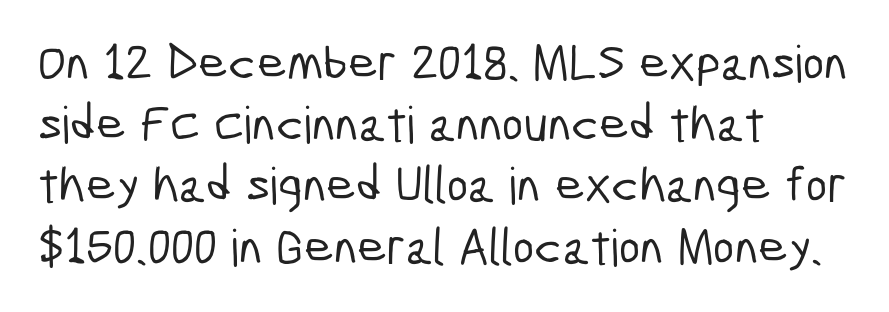
{"serif": "no", "width": "condensed", "stroke_contrast": "low", "x_height": "medium", "monospaced": "no", "underline": "no", "align": "left", "line_spacing_ratio": 1.2, "letter_spacing": "normal", "letter_spacing_em": 0.0, "glyph_px": 51}
